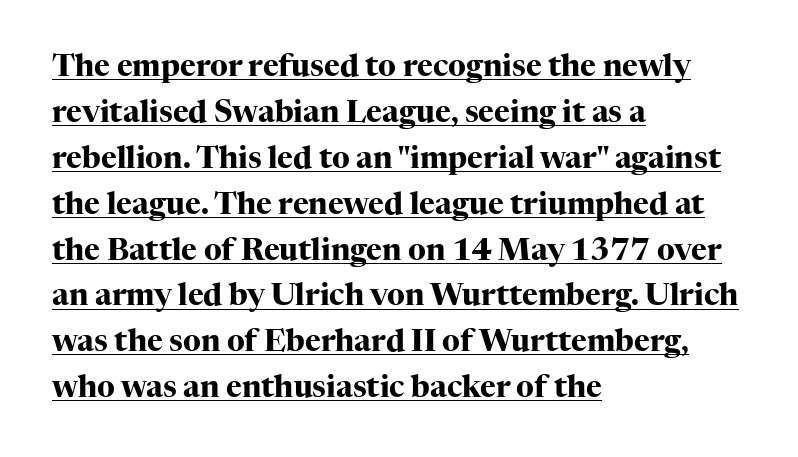
The image shows 30 px heavy serif type, upright; set left-aligned, normal line spacing (1.53x), normal letter spacing, underlined; high stroke contrast and a medium x-height.
